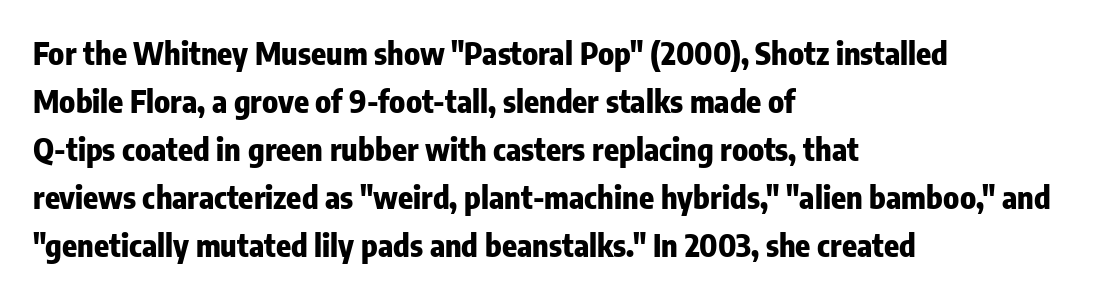
The image shows 31 px heavy, condensed sans-serif type, upright; set left-aligned, normal line spacing (1.55x), normal letter spacing, not underlined; low stroke contrast and a medium x-height.
